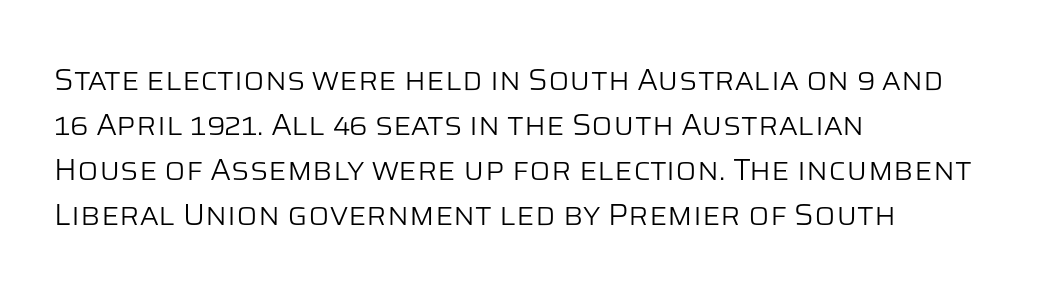
Q: Is the text bold? A: No.
Q: Is the text italic (slanted)? A: No, it is upright.
Q: Is the typeface a serif or a sans-serif typeface? A: Sans-serif.
Q: Is the text underlined? A: No.
Q: How is the paragraph aligned? A: Left-aligned.
Q: Is the spacing between letters normal or unusually wide? A: Normal.
Q: Is the spacing between lines tight, normal or loose? A: Normal.
Q: Width (condensed, normal, or wide)? A: Normal.
Q: Stroke contrast? A: Low.
Q: x-height? A: Large.
Q: Monospaced? A: No.
